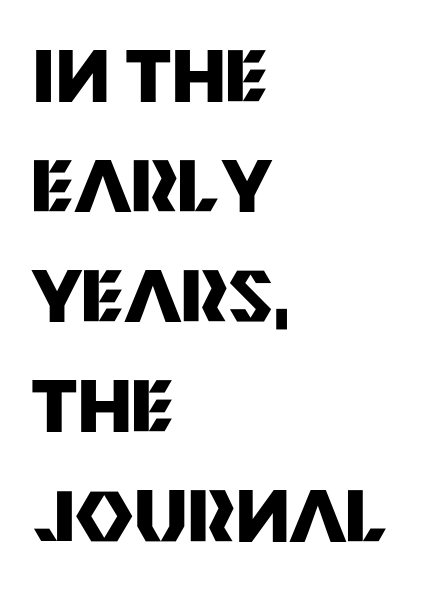
When letters stand straight like this, we call the style roman or upright. Its strokes are broad and dark, the hallmark of bold type. The designer went with a sans here, leaving each stem footless. Default kerning and tracking; the words read as compact shapes. These lines are rendered in a variable-pitch font. Compared with a centered layout, this one pins lines to the left instead.
